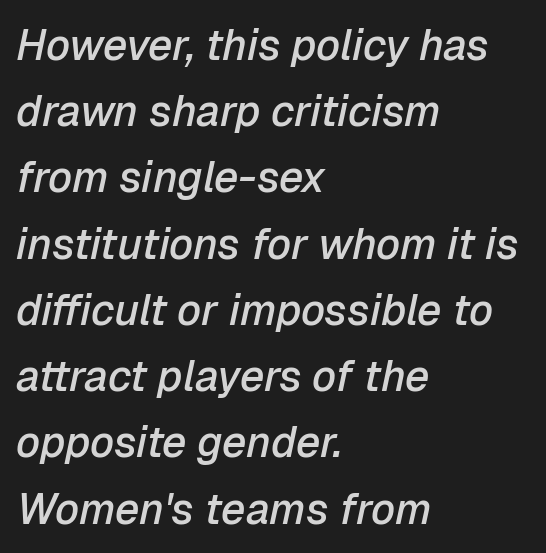
The image shows 43 px semibold type, italic (leaning right); set left-aligned, normal line spacing (1.54x), normal letter spacing, not underlined; low stroke contrast and a medium x-height.
